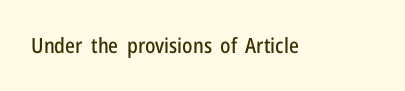
{"italic": "no", "underline": "no", "letter_spacing": "normal", "letter_spacing_em": 0.0, "glyph_px": 21}
